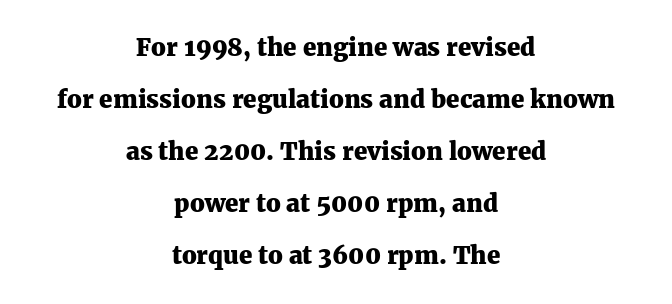
Q: Is the text bold? A: Yes.
Q: Is the text italic (slanted)? A: No, it is upright.
Q: Is the text underlined? A: No.
Q: How is the paragraph aligned? A: Centered.
Q: Is the spacing between letters normal or unusually wide? A: Normal.
Q: Is the spacing between lines tight, normal or loose? A: Loose.
